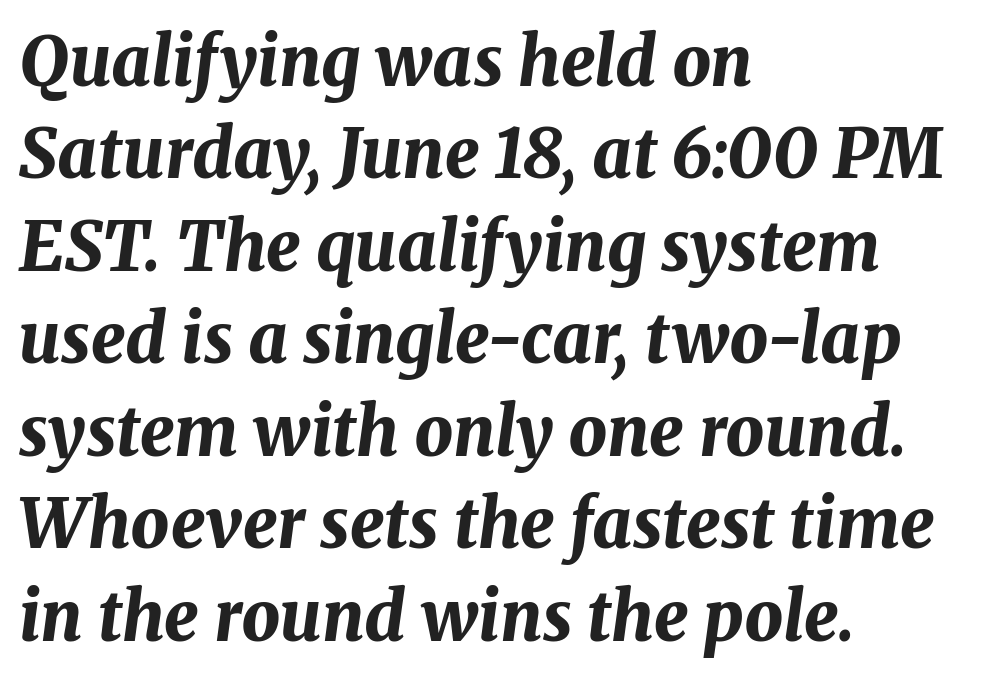
The image shows 68 px bold type, italic (leaning right); set left-aligned, normal line spacing (1.36x), normal letter spacing, not underlined; medium stroke contrast and a medium x-height.
